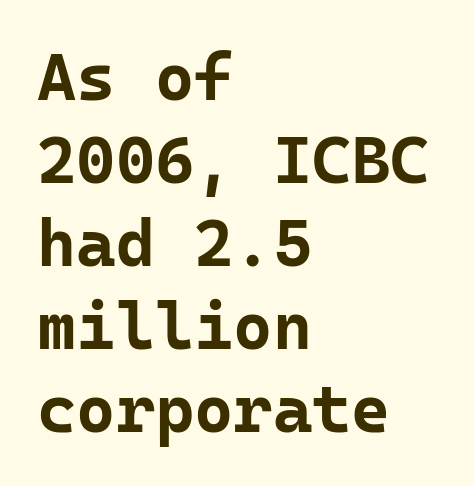
Q: Is the text bold? A: Yes.
Q: Is the text italic (slanted)? A: No, it is upright.
Q: Is the typeface a serif or a sans-serif typeface? A: Sans-serif.
Q: Is the text underlined? A: No.
Q: How is the paragraph aligned? A: Left-aligned.
Q: Is the spacing between letters normal or unusually wide? A: Normal.
Q: Width (condensed, normal, or wide)? A: Normal.
Q: Stroke contrast? A: Low.
Q: x-height? A: Medium.
Q: Monospaced? A: Yes.
